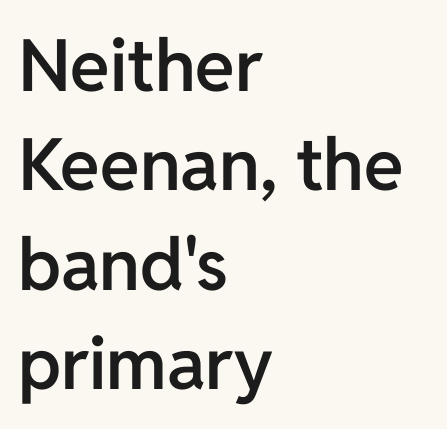
{"serif": "no", "italic": "no", "bold": "semi", "weight": "semibold", "width": "normal", "stroke_contrast": "low", "x_height": "medium", "monospaced": "no", "underline": "no", "align": "left", "line_spacing": "normal", "line_spacing_ratio": 1.38, "letter_spacing": "normal", "letter_spacing_em": 0.0, "glyph_px": 72}
